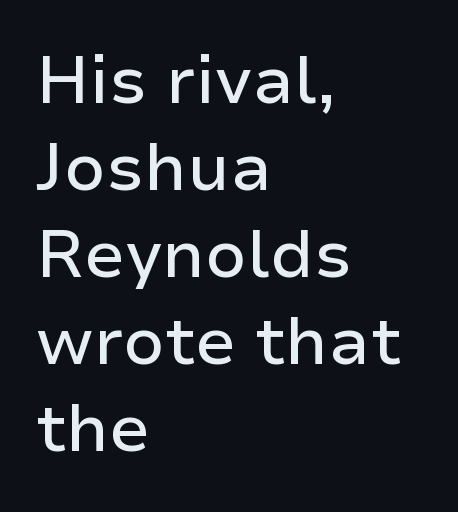
The image shows 66 px sans-serif type, upright; set left-aligned, normal line spacing (1.32x), normal letter spacing, not underlined; low stroke contrast and a medium x-height.
